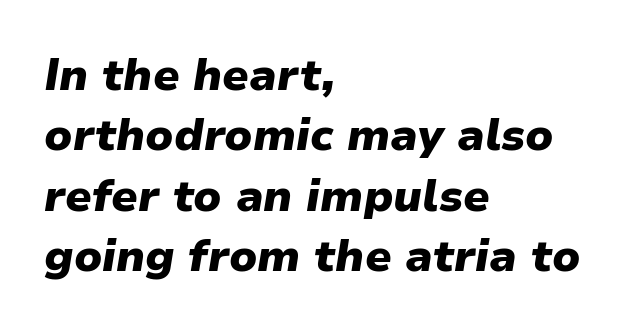
The image shows 45 px heavy type, italic (leaning right); set left-aligned, normal line spacing (1.34x), normal letter spacing, not underlined; low stroke contrast and a medium x-height.
